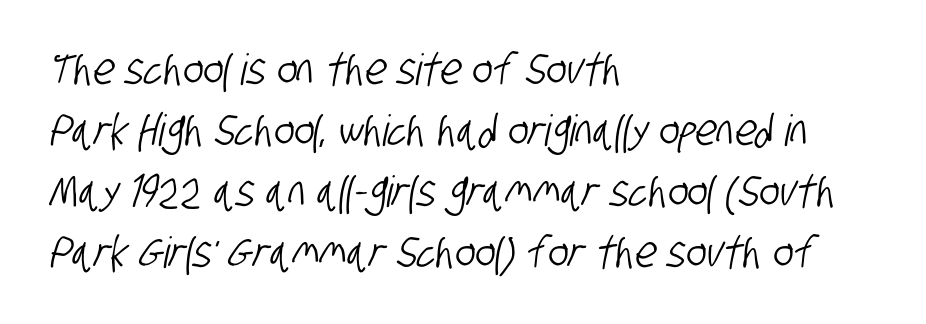
{"serif": "no", "width": "condensed", "stroke_contrast": "low", "x_height": "large", "monospaced": "no", "underline": "no", "align": "left", "line_spacing": "normal", "line_spacing_ratio": 1.42, "letter_spacing": "normal", "letter_spacing_em": 0.0, "glyph_px": 43}
